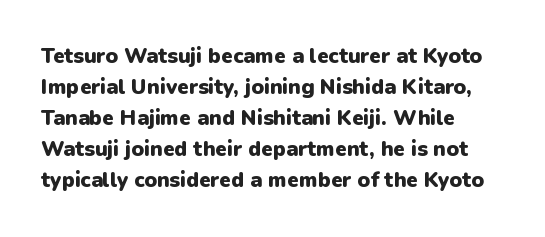
Q: Is the text bold? A: Yes.
Q: Is the text italic (slanted)? A: No, it is upright.
Q: Is the text underlined? A: No.
Q: How is the paragraph aligned? A: Left-aligned.
Q: Is the spacing between letters normal or unusually wide? A: Normal.
Q: Is the spacing between lines tight, normal or loose? A: Normal.
